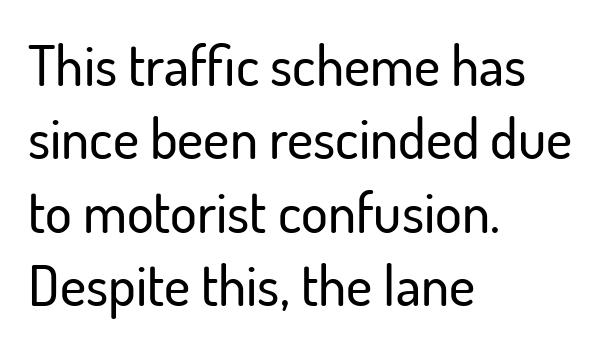
The image shows 56 px sans-serif type, upright; set left-aligned, normal line spacing (1.31x), normal letter spacing, not underlined; low stroke contrast and a small x-height.
